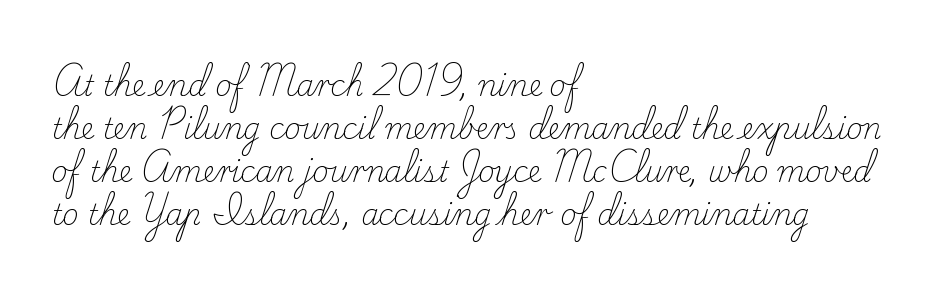
Q: Is the text bold? A: No.
Q: Is the text italic (slanted)? A: Yes.
Q: Is the typeface a serif or a sans-serif typeface? A: Serif.
Q: Is the text underlined? A: No.
Q: How is the paragraph aligned? A: Left-aligned.
Q: Is the spacing between letters normal or unusually wide? A: Normal.
Q: Is the spacing between lines tight, normal or loose? A: Normal.
Q: Width (condensed, normal, or wide)? A: Normal.
Q: Stroke contrast? A: Low.
Q: x-height? A: Small.
Q: Monospaced? A: No.
